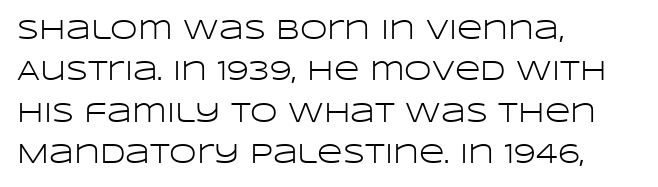
Q: Is the text bold? A: No.
Q: Is the text italic (slanted)? A: No, it is upright.
Q: Is the typeface a serif or a sans-serif typeface? A: Sans-serif.
Q: Is the text underlined? A: No.
Q: How is the paragraph aligned? A: Left-aligned.
Q: Is the spacing between letters normal or unusually wide? A: Normal.
Q: Is the spacing between lines tight, normal or loose? A: Normal.
Q: Width (condensed, normal, or wide)? A: Wide.
Q: Stroke contrast? A: Low.
Q: x-height? A: Large.
Q: Monospaced? A: No.
